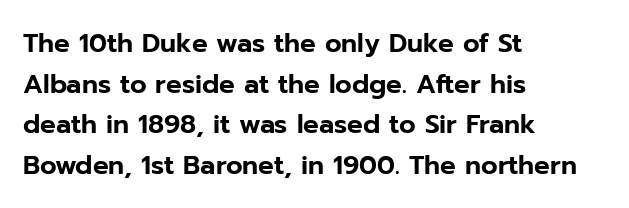
The image shows 26 px text type, upright; set left-aligned, normal line spacing (1.56x), normal letter spacing, not underlined.
